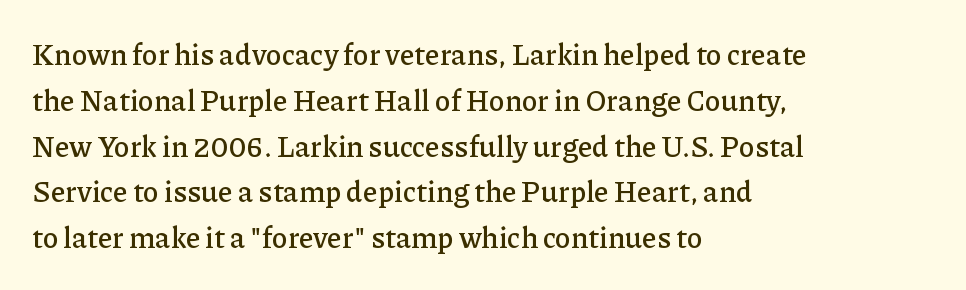
Q: Is the text italic (slanted)? A: No, it is upright.
Q: Is the typeface a serif or a sans-serif typeface? A: Serif.
Q: Is the text underlined? A: No.
Q: How is the paragraph aligned? A: Left-aligned.
Q: Is the spacing between letters normal or unusually wide? A: Normal.
Q: Is the spacing between lines tight, normal or loose? A: Normal.
Q: Width (condensed, normal, or wide)? A: Normal.
Q: Stroke contrast? A: Low.
Q: x-height? A: Medium.
Q: Monospaced? A: No.
